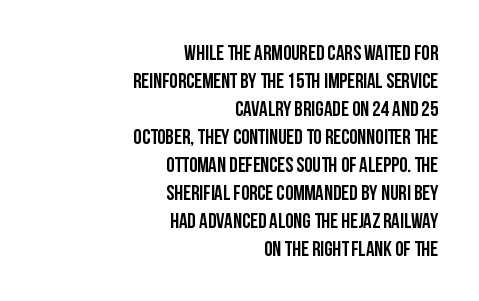
The image shows 21 px bold type, upright; set right-aligned, normal line spacing (1.33x), normal letter spacing, not underlined.
